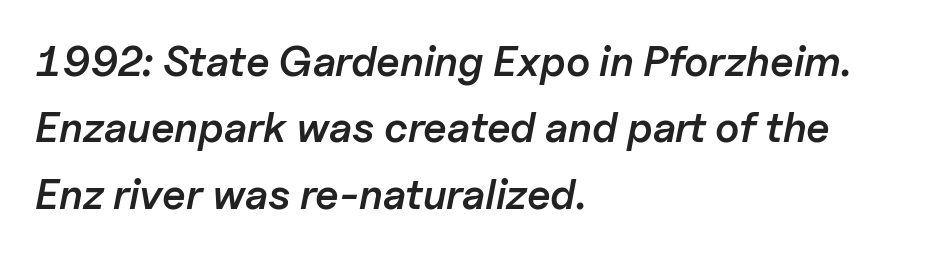
Q: Is the text bold? A: Semi-bold.
Q: Is the text italic (slanted)? A: Yes, it leans right by about 11 degrees.
Q: Is the text underlined? A: No.
Q: How is the paragraph aligned? A: Left-aligned.
Q: Is the spacing between letters normal or unusually wide? A: Normal.
Q: Is the spacing between lines tight, normal or loose? A: Normal.
Q: Width (condensed, normal, or wide)? A: Normal.
Q: Stroke contrast? A: Low.
Q: x-height? A: Medium.
Q: Monospaced? A: No.
